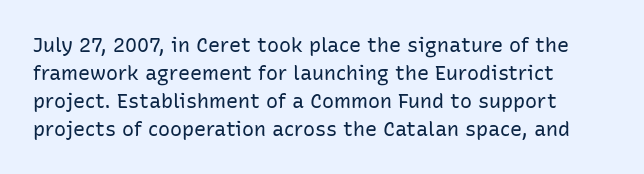
{"italic": "no", "bold": "no", "underline": "no", "line_spacing": "normal", "line_spacing_ratio": 1.4, "letter_spacing": "normal", "letter_spacing_em": 0.0, "glyph_px": 20}
